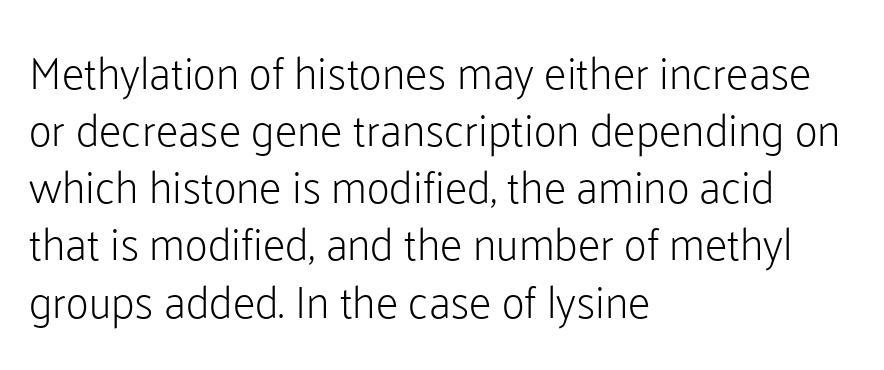
{"serif": "no", "italic": "no", "bold": "no", "weight": "light", "width": "normal", "stroke_contrast": "low", "x_height": "medium", "monospaced": "no", "underline": "no", "align": "left", "line_spacing": "normal", "line_spacing_ratio": 1.27, "letter_spacing": "normal", "letter_spacing_em": 0.0, "glyph_px": 45}
